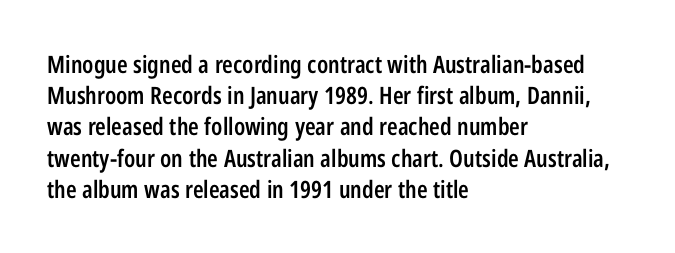
Q: Is the text bold? A: Semi-bold.
Q: Is the text italic (slanted)? A: No, it is upright.
Q: Is the text underlined? A: No.
Q: How is the paragraph aligned? A: Left-aligned.
Q: Is the spacing between letters normal or unusually wide? A: Normal.
Q: Is the spacing between lines tight, normal or loose? A: Normal.
